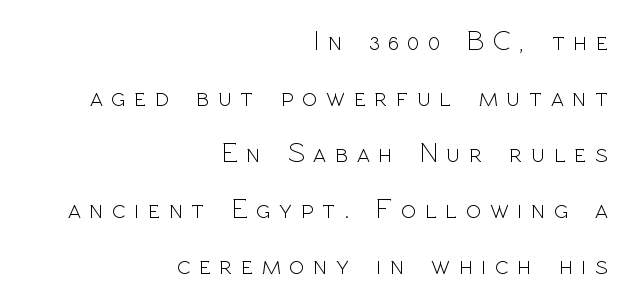
Q: Is the text bold? A: No.
Q: Is the text italic (slanted)? A: No, it is upright.
Q: Is the typeface a serif or a sans-serif typeface? A: Sans-serif.
Q: Is the text underlined? A: No.
Q: How is the paragraph aligned? A: Right-aligned.
Q: Is the spacing between letters normal or unusually wide? A: Unusually wide.
Q: Is the spacing between lines tight, normal or loose? A: Loose.
Q: Width (condensed, normal, or wide)? A: Normal.
Q: x-height? A: Medium.
Q: Monospaced? A: No.
